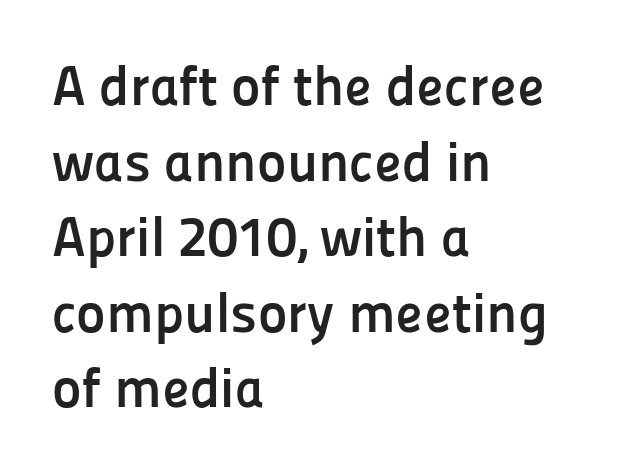
Q: Is the text bold? A: Yes.
Q: Is the text italic (slanted)? A: No, it is upright.
Q: Is the typeface a serif or a sans-serif typeface? A: Sans-serif.
Q: Is the text underlined? A: No.
Q: How is the paragraph aligned? A: Left-aligned.
Q: Is the spacing between letters normal or unusually wide? A: Normal.
Q: Is the spacing between lines tight, normal or loose? A: Normal.
Q: Width (condensed, normal, or wide)? A: Normal.
Q: Stroke contrast? A: Low.
Q: x-height? A: Medium.
Q: Monospaced? A: No.
